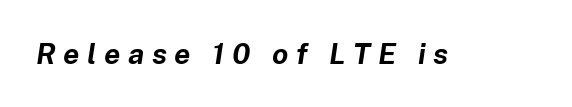
Set as a true bold cut, around the 700 mark. A typesetter would call this heavily tracked-out type. In terms of posture, this sample is oblique. Looks like regular typesetting: each glyph gets only the width it needs.
